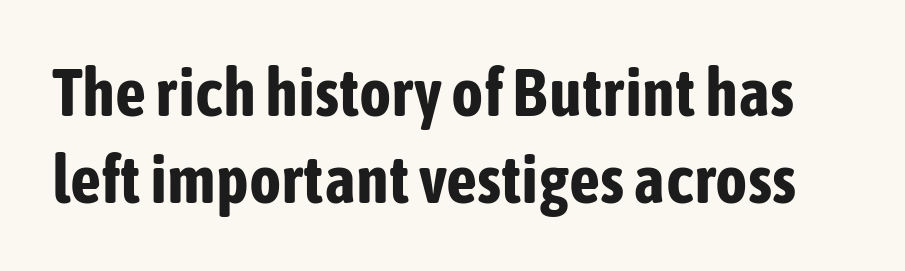
The image shows 68 px bold, condensed sans-serif type, upright; set normal line spacing (1.28x), normal letter spacing, not underlined; low stroke contrast and a medium x-height.
